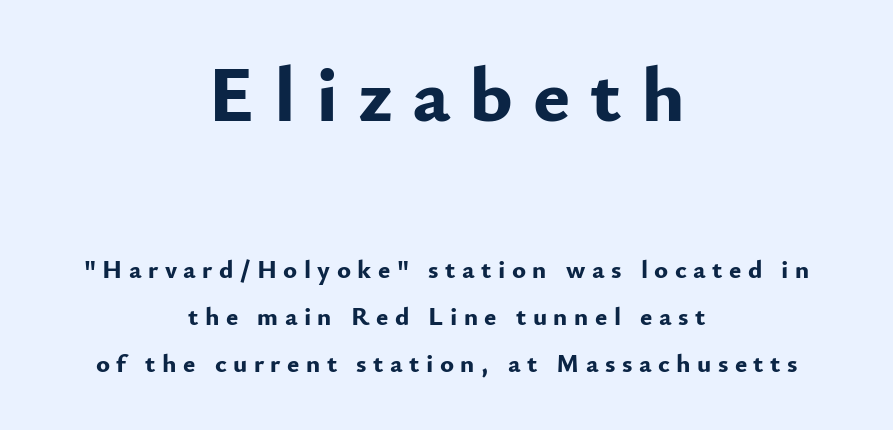
Think of a printed novel: that variable character pitch is what you see here. Heavy-handed strokes throughout: this text is bold. This sample uses a sans-serif face. Clear beneath every line of the passage. Ordinary non-slanted type is in use.
